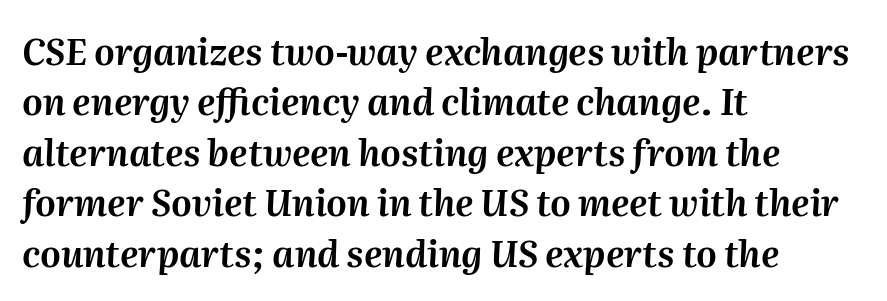
The image shows 36 px text type, italic (leaning right); set left-aligned, normal line spacing (1.4x), normal letter spacing, not underlined; medium stroke contrast and a medium x-height.
